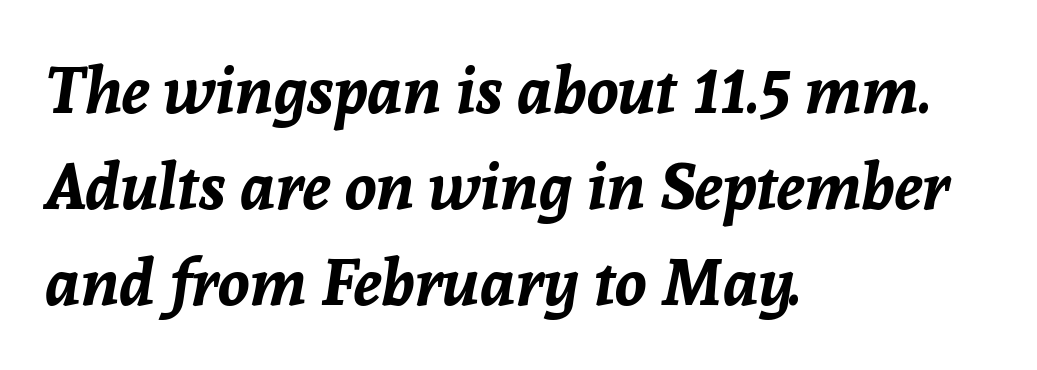
Underline: absent. This rendering leaves character spacing at its baseline value. Pretty heavy lettering here — definitely bold. You can tell it's italic because the verticals aren't actually vertical. Horizontal alignment here is leftward, the default for most running prose. How would I describe the line gaps? Plain and ordinary.
